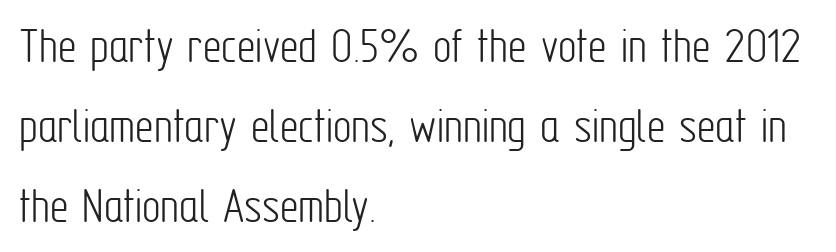
Q: Is the text bold? A: No.
Q: Is the text italic (slanted)? A: No, it is upright.
Q: Is the typeface a serif or a sans-serif typeface? A: Sans-serif.
Q: Is the text underlined? A: No.
Q: How is the paragraph aligned? A: Left-aligned.
Q: Is the spacing between letters normal or unusually wide? A: Normal.
Q: Is the spacing between lines tight, normal or loose? A: Normal.
Q: Width (condensed, normal, or wide)? A: Condensed.
Q: Stroke contrast? A: Low.
Q: x-height? A: Medium.
Q: Monospaced? A: No.
